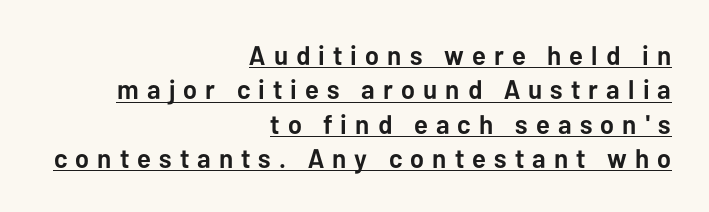
{"italic": "no", "bold": "yes", "underline": "yes", "align": "right", "line_spacing": "normal", "line_spacing_ratio": 1.27, "letter_spacing": "wide", "letter_spacing_em": 0.3, "glyph_px": 27}
